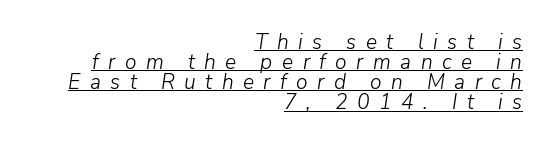
{"italic": "yes", "lean": "right", "slant_degrees": 9, "bold": "no", "underline": "yes", "align": "right", "line_spacing": "tight", "line_spacing_ratio": 0.96, "letter_spacing": "wide", "letter_spacing_em": 0.45, "glyph_px": 21}
